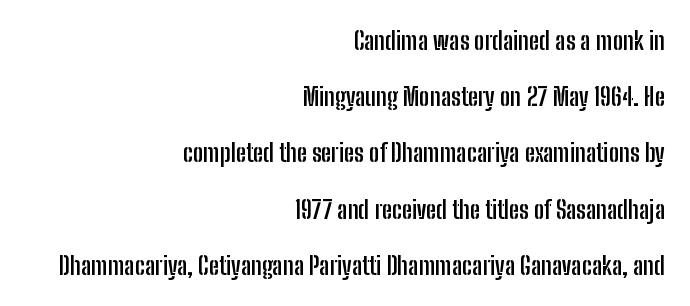
{"italic": "no", "bold": "yes", "underline": "no", "align": "right", "line_spacing": "loose", "line_spacing_ratio": 2.25, "letter_spacing": "normal", "letter_spacing_em": 0.0, "glyph_px": 25}
